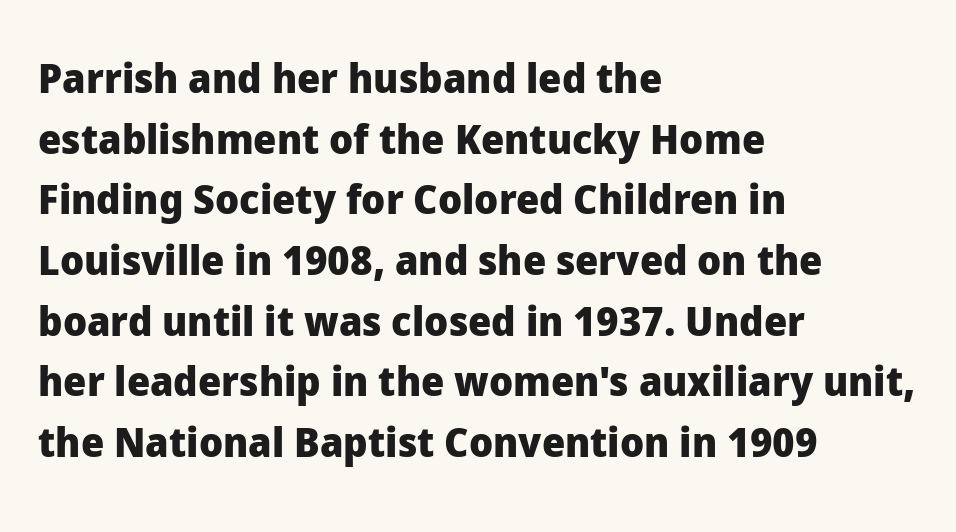
The image shows 41 px heavy sans-serif type, upright; set left-aligned, normal line spacing (1.48x), normal letter spacing, not underlined; low stroke contrast and a medium x-height.
